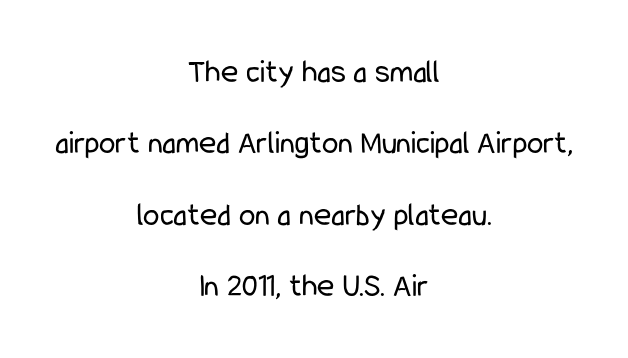
Q: Is the text bold? A: No.
Q: Is the text italic (slanted)? A: No, it is upright.
Q: Is the typeface a serif or a sans-serif typeface? A: Sans-serif.
Q: Is the text underlined? A: No.
Q: How is the paragraph aligned? A: Centered.
Q: Is the spacing between letters normal or unusually wide? A: Normal.
Q: Is the spacing between lines tight, normal or loose? A: Loose.
Q: Width (condensed, normal, or wide)? A: Condensed.
Q: Stroke contrast? A: Low.
Q: x-height? A: Medium.
Q: Monospaced? A: No.
